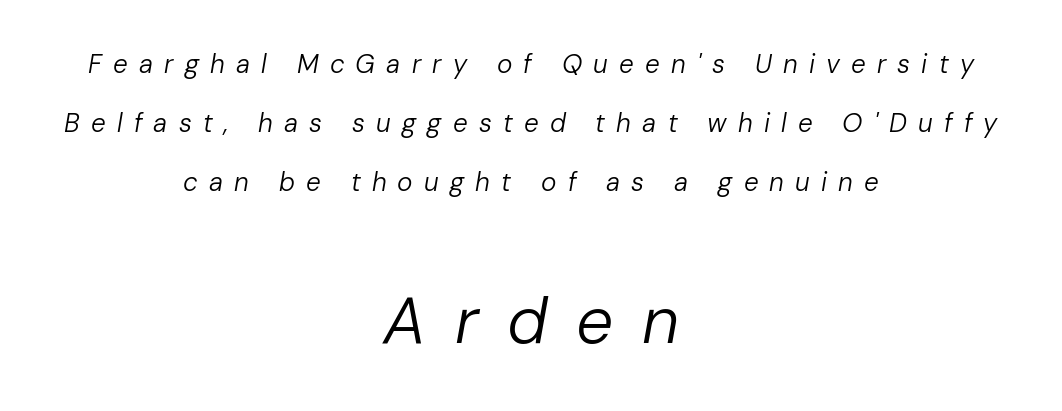
Each letter keeps its own natural width here, so spacing adapts to shape. The string is rendered with underlining switched off. Which of the two is more prominent by size? The second, at the bottom. Is the stroke heavy? The answer is a plain regular-or-lighter.
